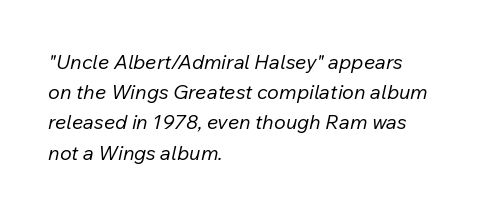
Has an underline been added? It has not. Stroke mass is kept to a normal reading level or below. Observe the lean: these are italic letterforms. Each word holds together tightly as a unit, with standard inter-letter gaps. The typesetter chose a ragged-right arrangement here. The rendering uses a moderate line-height, typical for paragraphs.
